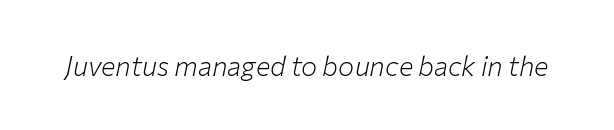
{"italic": "yes", "lean": "right", "slant_degrees": 12, "bold": "no", "underline": "no", "letter_spacing": "normal", "letter_spacing_em": 0.0, "glyph_px": 27}
